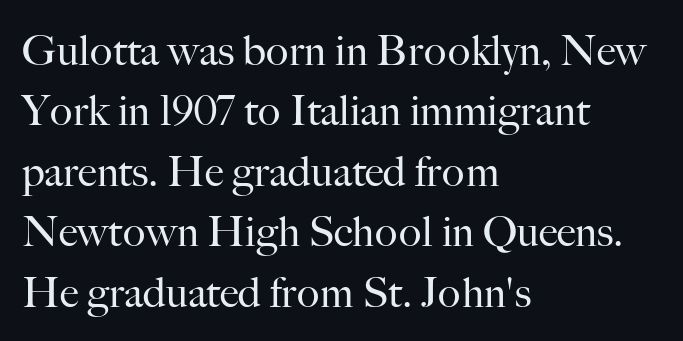
Counters stay open thanks to moderate or lighter strokes. A clean baseline with only descenders dipping below it. Reading down the block, your eye returns to a fixed left position each line. Spacing between characters is what you'd get straight out of the box.
